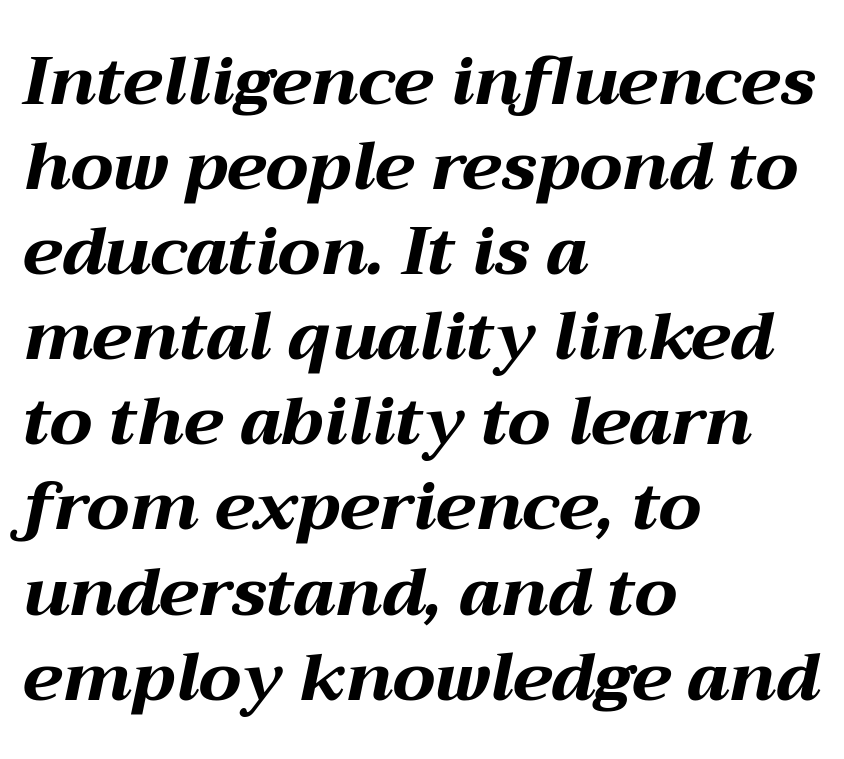
Q: Is the text bold? A: Yes.
Q: Is the text italic (slanted)? A: Yes, it leans right by about 12 degrees.
Q: Is the text underlined? A: No.
Q: How is the paragraph aligned? A: Left-aligned.
Q: Is the spacing between letters normal or unusually wide? A: Normal.
Q: Is the spacing between lines tight, normal or loose? A: Normal.
Q: Width (condensed, normal, or wide)? A: Wide.
Q: Stroke contrast? A: Medium.
Q: x-height? A: Medium.
Q: Monospaced? A: No.
